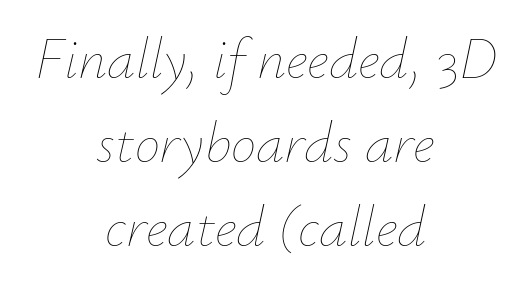
The image shows 57 px thin type, italic (leaning right); set centered, normal line spacing (1.47x), normal letter spacing, not underlined; low stroke contrast and a small x-height.
